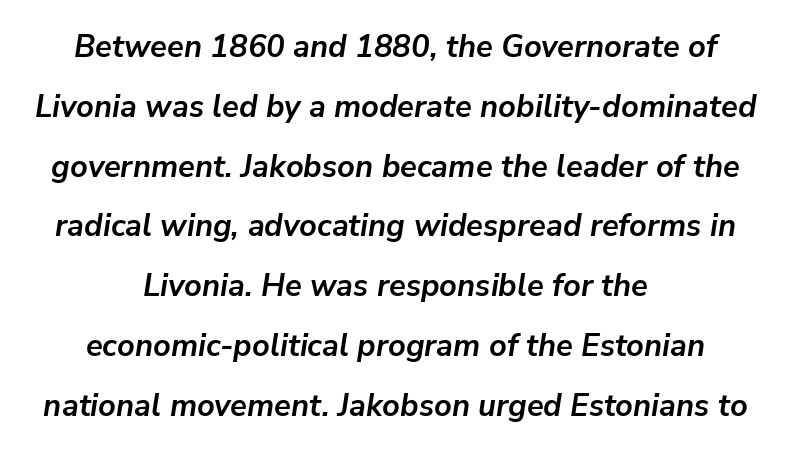
This sample has the flowing, uneven cadence of proportional lettering. Pretty heavy lettering here — definitely bold. Yep, that's italic — everything's leaning. Which margin do the lines hug? Neither — every line sits in the middle. Letters rest on an invisible, unmarked baseline. Words appear dense and cohesive because spacing is normal.
